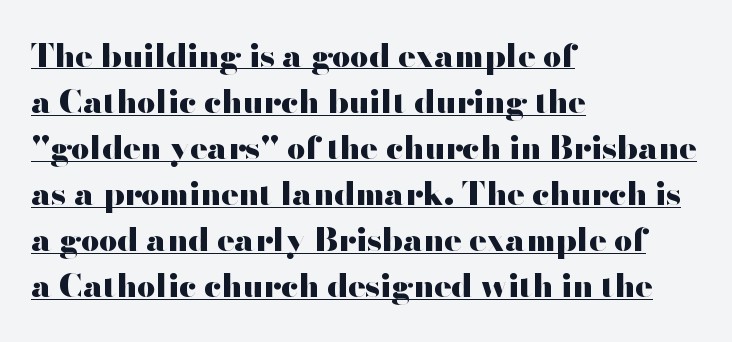
The image shows 32 px heavy, wide sans-serif type, upright; set left-aligned, normal line spacing (1.44x), normal letter spacing, underlined; high stroke contrast and a small x-height.
